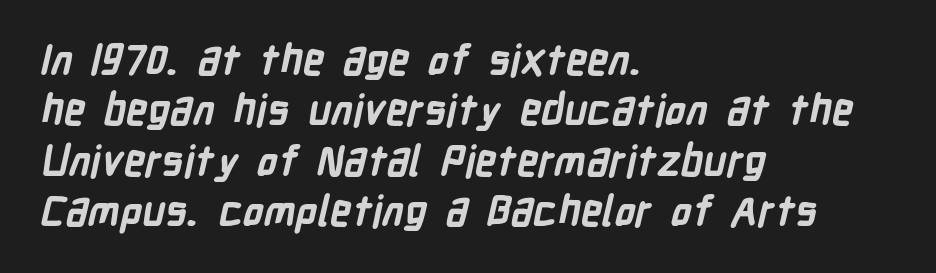
Q: Is the text bold? A: Yes.
Q: Is the typeface a serif or a sans-serif typeface? A: Sans-serif.
Q: Is the text underlined? A: No.
Q: How is the paragraph aligned? A: Left-aligned.
Q: Is the spacing between letters normal or unusually wide? A: Normal.
Q: Width (condensed, normal, or wide)? A: Condensed.
Q: Stroke contrast? A: Low.
Q: x-height? A: Medium.
Q: Monospaced? A: No.
